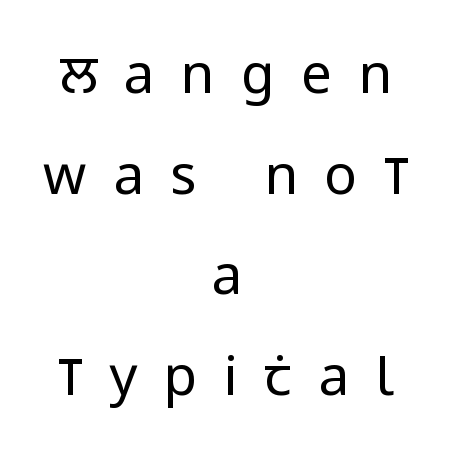
Q: Is the text bold? A: No.
Q: Is the text italic (slanted)? A: No, it is upright.
Q: Is the typeface a serif or a sans-serif typeface? A: Sans-serif.
Q: Is the text underlined? A: No.
Q: How is the paragraph aligned? A: Centered.
Q: Is the spacing between letters normal or unusually wide? A: Unusually wide.
Q: Width (condensed, normal, or wide)? A: Condensed.
Q: Stroke contrast? A: Low.
Q: x-height? A: Large.
Q: Monospaced? A: No.
